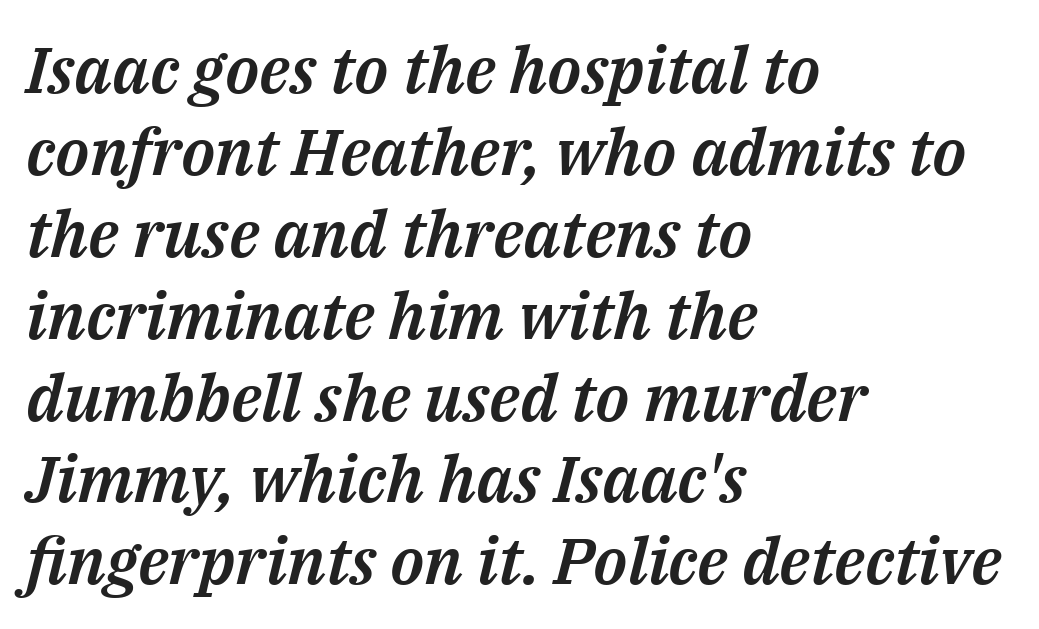
Looking at the ascenders, they clearly lean. The line-height multiplier appears to be the usual default. Does extra space separate the letters? No, they use regular spacing. The glyphs are unaccompanied by any horizontal stroke below them. Note the varied advance widths — an 'i' is clearly narrower than an 'm'. Layout note: lines flush left.
